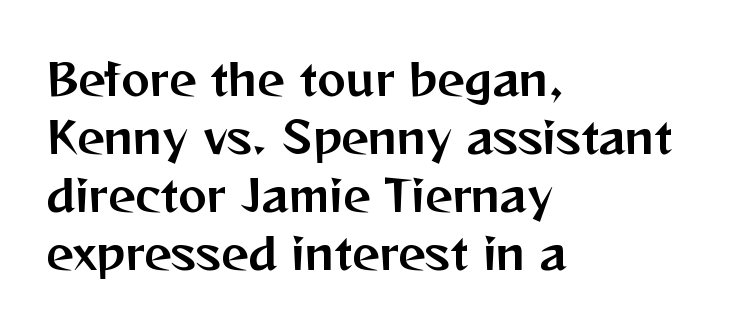
The lettering holds an erect, upright posture throughout. Left-aligned paragraph, ragged on the right. Spacing between characters is what you'd get straight out of the box. Proportional: the letters do not fall into vertical columns.
